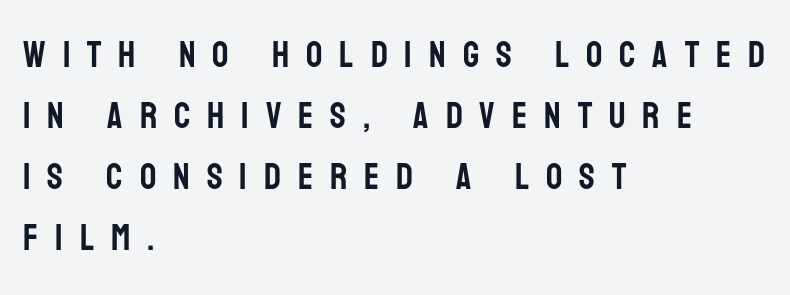
Q: Is the text italic (slanted)? A: No, it is upright.
Q: Is the typeface a serif or a sans-serif typeface? A: Sans-serif.
Q: Is the text underlined? A: No.
Q: How is the paragraph aligned? A: Left-aligned.
Q: Is the spacing between letters normal or unusually wide? A: Unusually wide.
Q: Is the spacing between lines tight, normal or loose? A: Normal.
Q: Width (condensed, normal, or wide)? A: Condensed.
Q: Stroke contrast? A: Low.
Q: x-height? A: Large.
Q: Monospaced? A: No.
